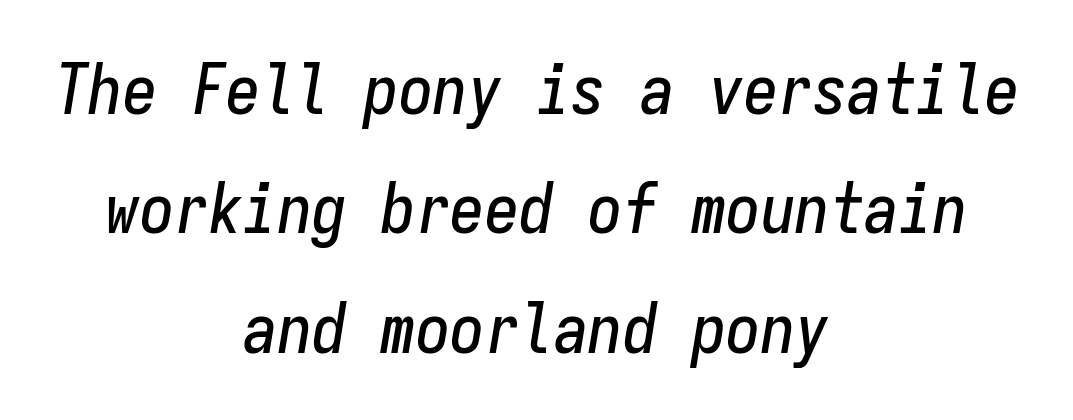
{"italic": "yes", "lean": "right", "slant_degrees": 9, "width": "condensed", "stroke_contrast": "low", "x_height": "medium", "monospaced": "yes", "underline": "no", "align": "center", "line_spacing_ratio": 1.73, "letter_spacing": "normal", "letter_spacing_em": 0.0, "glyph_px": 69}
